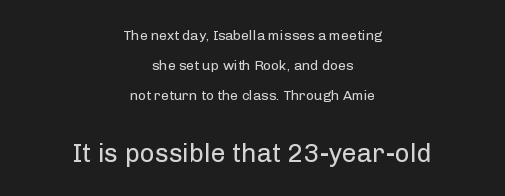
The image shows 26 px text type, upright; set centered, loose line spacing (2.15x), normal letter spacing, not underlined; the second (bottom) block is 1.86x larger.
